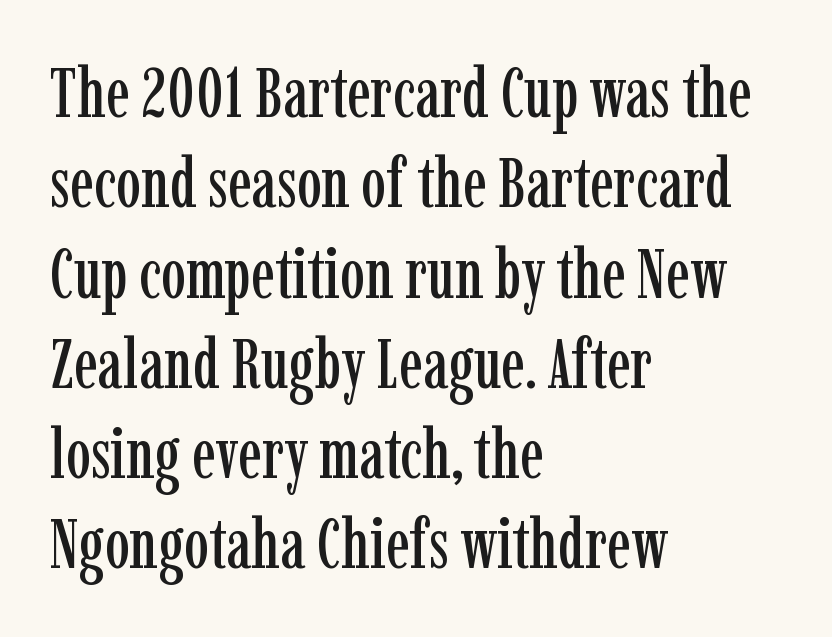
{"serif": "yes", "italic": "no", "width": "condensed", "stroke_contrast": "low", "x_height": "medium", "monospaced": "no", "underline": "no", "align": "left", "line_spacing": "normal", "line_spacing_ratio": 1.29, "letter_spacing": "normal", "letter_spacing_em": 0.0, "glyph_px": 70}
